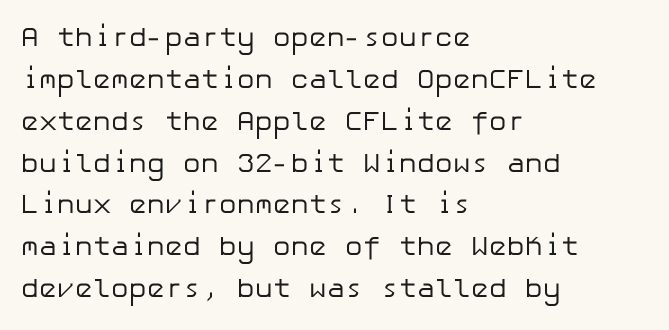
Q: Is the text bold? A: No.
Q: Is the text italic (slanted)? A: No, it is upright.
Q: Is the text underlined? A: No.
Q: How is the paragraph aligned? A: Left-aligned.
Q: Is the spacing between letters normal or unusually wide? A: Normal.
Q: Is the spacing between lines tight, normal or loose? A: Normal.
